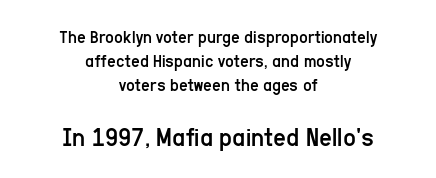
Q: Is the text bold? A: No.
Q: Is the text italic (slanted)? A: No, it is upright.
Q: Is the typeface a serif or a sans-serif typeface? A: Sans-serif.
Q: Is the text underlined? A: No.
Q: How is the paragraph aligned? A: Centered.
Q: Is the spacing between letters normal or unusually wide? A: Normal.
Q: Is the spacing between lines tight, normal or loose? A: Normal.
Q: Which block of text is set in a larger size, the first (top) or the second (bottom)? A: The second (bottom) one.
Q: Width (condensed, normal, or wide)? A: Condensed.
Q: Stroke contrast? A: Low.
Q: x-height? A: Medium.
Q: Monospaced? A: No.
